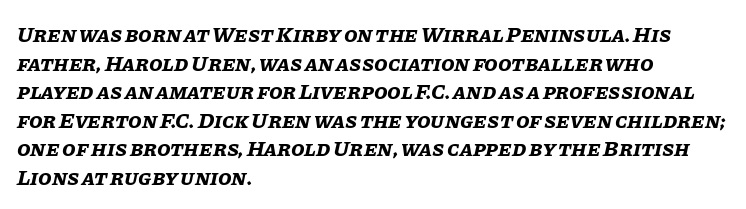
If you measured baseline to baseline, you'd find a middling distance. Words appear dense and cohesive because spacing is normal. These lines stack with their left ends in a neat column. Bare-footed words on every line. Would a proofreader flag this as italicized? Yes.
